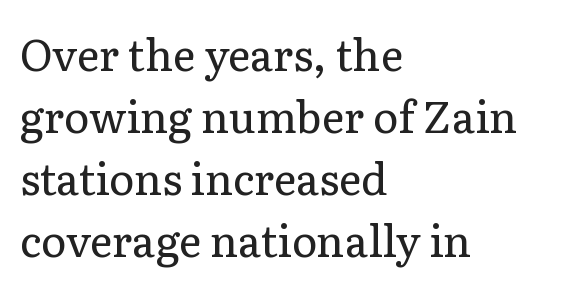
A student would call this left alignment; a typographer would say flush left, rag right. A typesetter would call this proportional, since set widths differ per character. The rendering keeps characters at their native spacing. Each stroke keeps to a modest, everyday thickness or less. Regarding leading, the lines here are spaced in the standard way.
